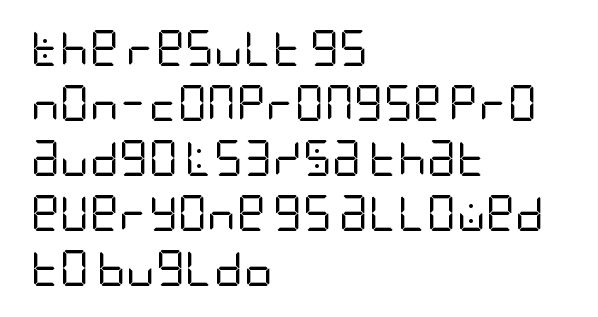
The image shows 36 px regular-weight, condensed sans-serif type, upright; set left-aligned, normal line spacing (1.53x), normal letter spacing, not underlined; low stroke contrast and a large x-height.
